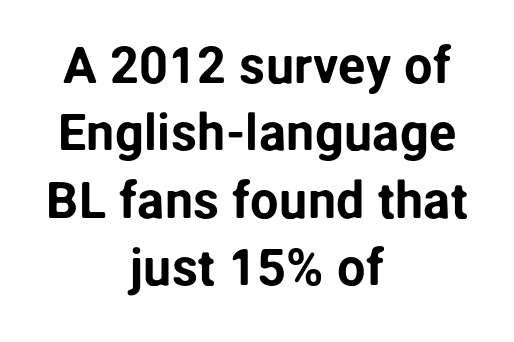
This sample keeps an unexceptional amount of space between lines. No feet cap the strokes, marking this as sans-serif type. Think of a printed novel: that variable character pitch is what you see here. The specimen omits any rule beneath the text block's lines. Neither beginnings nor endings align; midpoints do. The type sits square on the baseline with zero lean.
